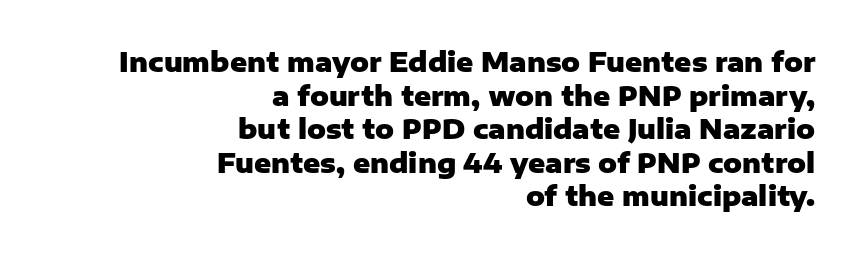
{"italic": "no", "bold": "yes", "underline": "no", "align": "right", "line_spacing": "normal", "line_spacing_ratio": 1.29, "letter_spacing": "normal", "letter_spacing_em": 0.0, "glyph_px": 26}
